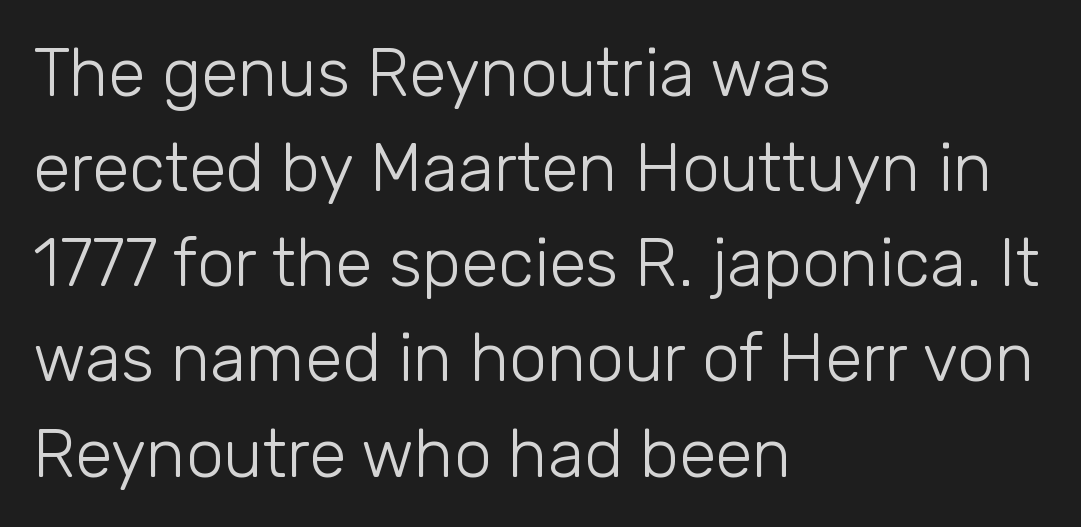
Unlike a traditional serif, this face leaves its strokes unadorned. Whoever set this chose a conventional vertical rhythm. Heft: none added — not bold. Note the varied advance widths — an 'i' is clearly narrower than an 'm'.
